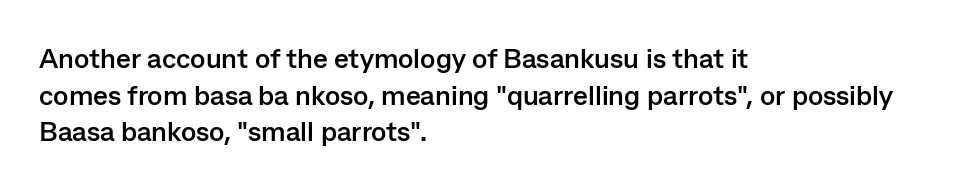
{"serif": "no", "italic": "no", "bold": "yes", "weight": "semibold", "width": "normal", "stroke_contrast": "low", "x_height": "medium", "monospaced": "no", "underline": "no", "align": "left", "line_spacing": "normal", "line_spacing_ratio": 1.31, "letter_spacing": "normal", "letter_spacing_em": 0.0, "glyph_px": 28}
